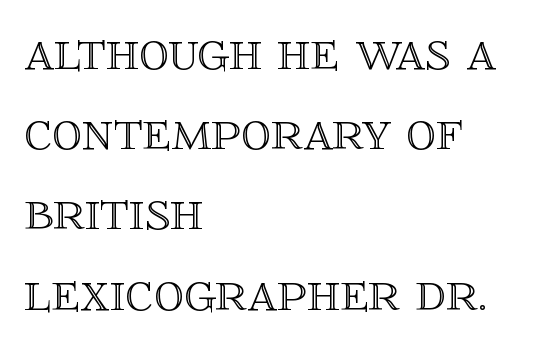
Regarding leading, the lines here are spaced in the standard way. The letters advance in unequal steps, a hallmark of proportional type. Every row of glyphs begins at an identical x-position on the left. Only glyphs here, with clear space below each row.
